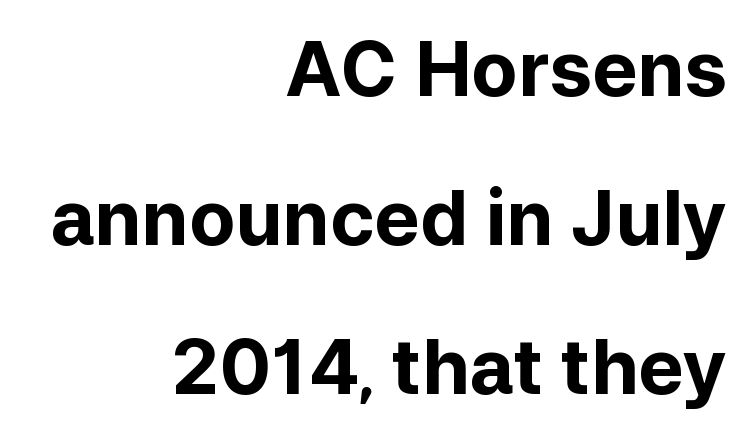
{"serif": "no", "italic": "no", "bold": "yes", "weight": "bold", "width": "normal", "stroke_contrast": "low", "x_height": "medium", "monospaced": "no", "underline": "no", "align": "right", "line_spacing": "loose", "line_spacing_ratio": 1.96, "letter_spacing": "normal", "letter_spacing_em": 0.0, "glyph_px": 76}
